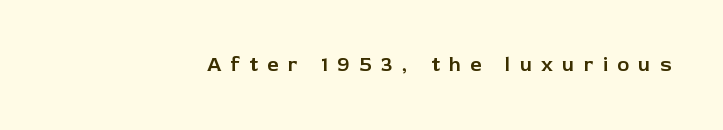
{"italic": "no", "underline": "no", "align": "right", "letter_spacing": "wide", "letter_spacing_em": 0.47, "glyph_px": 20}
